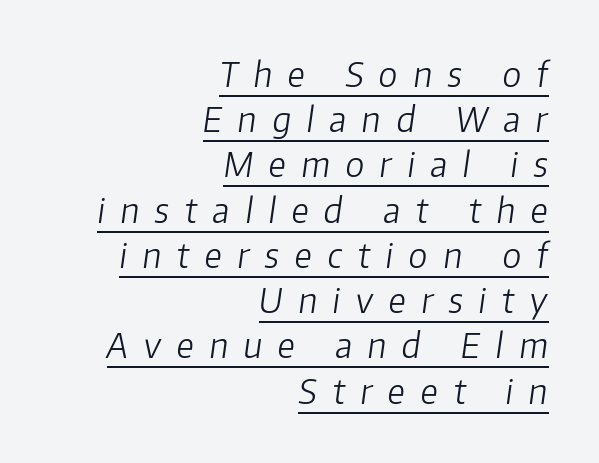
Q: Is the text bold? A: No.
Q: Is the text italic (slanted)? A: Yes, it leans right by about 8 degrees.
Q: Is the text underlined? A: Yes.
Q: How is the paragraph aligned? A: Right-aligned.
Q: Is the spacing between letters normal or unusually wide? A: Unusually wide.
Q: Is the spacing between lines tight, normal or loose? A: Normal.
Q: Width (condensed, normal, or wide)? A: Normal.
Q: Stroke contrast? A: Low.
Q: x-height? A: Medium.
Q: Monospaced? A: No.
